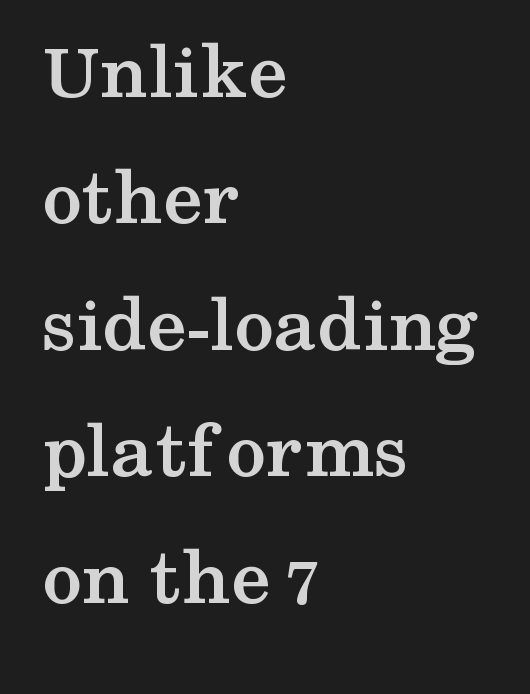
You could not count columns in this text — the font is proportionally spaced. The space beneath each line is pristine and unruled. Strokes here are thick enough to call this a true bold. Little horizontal feet cap the strokes, marking this as serif type. Characters remain perfectly vertical along every line. Caption: multi-line text, flush left, ragged right.
